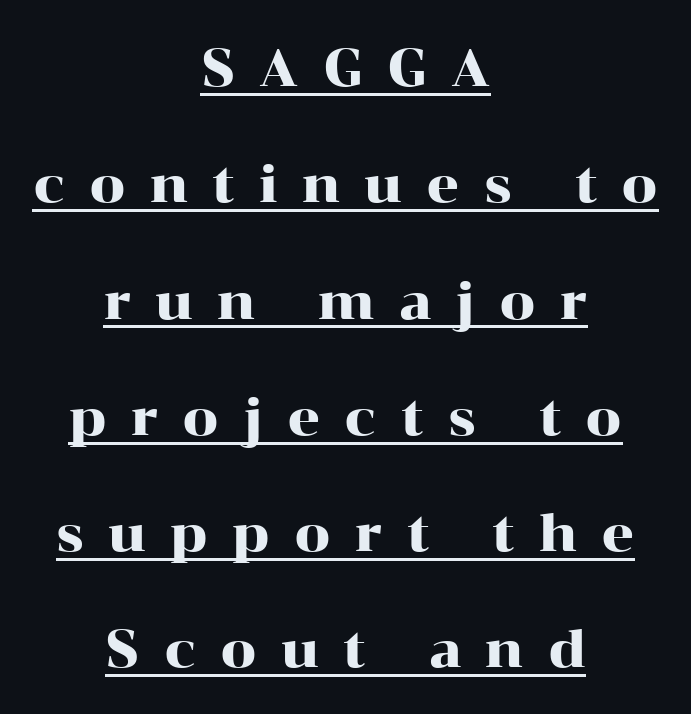
{"serif": "yes", "italic": "no", "width": "wide", "stroke_contrast": "high", "x_height": "medium", "monospaced": "no", "underline": "yes", "align": "center", "line_spacing": "loose", "line_spacing_ratio": 2.28, "letter_spacing": "wide", "letter_spacing_em": 0.47, "glyph_px": 51}
